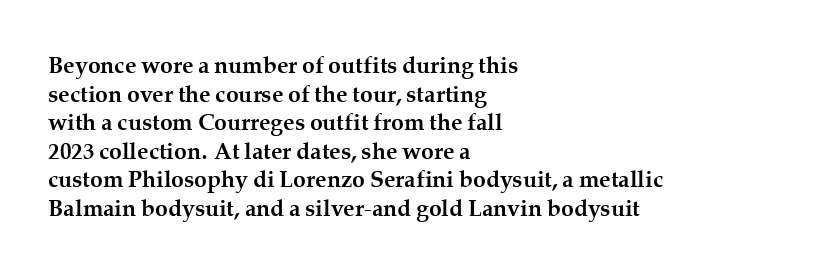
The image shows 23 px bold type, upright; set left-aligned, line spacing 1.24x, normal letter spacing, not underlined.
